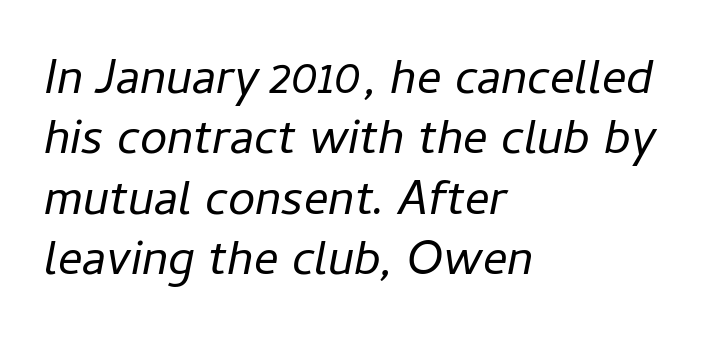
The image shows 49 px regular-weight type, italic (leaning right); set left-aligned, line spacing 1.23x, normal letter spacing, not underlined; low stroke contrast and a medium x-height.
